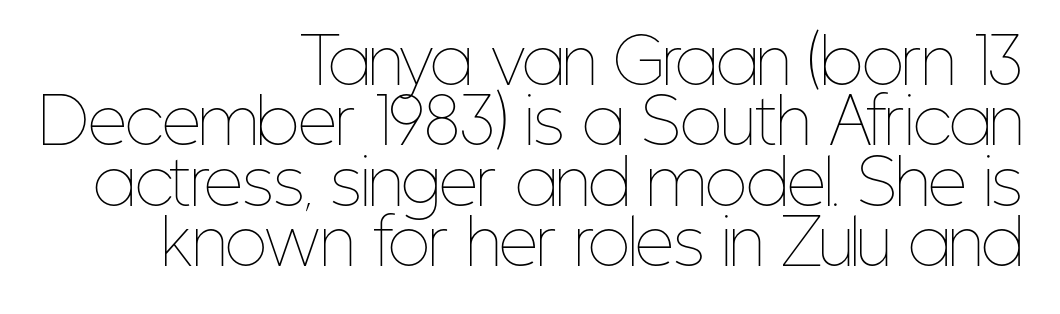
{"italic": "no", "bold": "no", "weight": "thin", "width": "condensed", "stroke_contrast": "low", "x_height": "medium", "monospaced": "no", "underline": "no", "align": "right", "line_spacing": "tight", "line_spacing_ratio": 0.99, "letter_spacing": "normal", "letter_spacing_em": 0.0, "glyph_px": 61}
